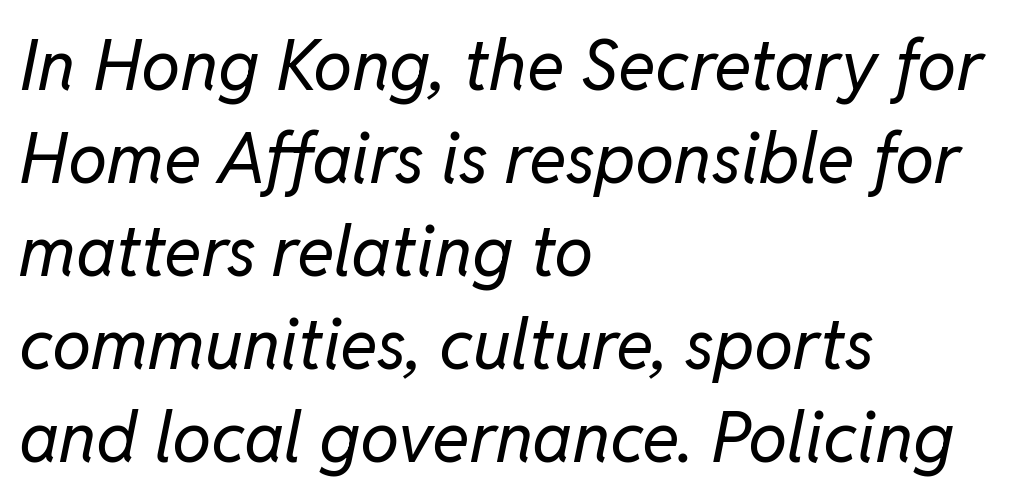
{"italic": "yes", "lean": "right", "slant_degrees": 11, "bold": "no", "weight": "regular", "width": "normal", "stroke_contrast": "low", "x_height": "medium", "monospaced": "no", "underline": "no", "align": "left", "line_spacing": "normal", "line_spacing_ratio": 1.33, "letter_spacing": "normal", "letter_spacing_em": 0.0, "glyph_px": 70}
